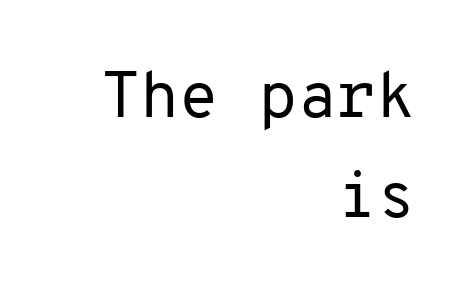
{"serif": "no", "italic": "no", "bold": "no", "weight": "regular", "width": "normal", "stroke_contrast": "low", "x_height": "medium", "monospaced": "yes", "underline": "no", "align": "right", "line_spacing": "normal", "line_spacing_ratio": 1.56, "letter_spacing": "normal", "letter_spacing_em": 0.0, "glyph_px": 64}
